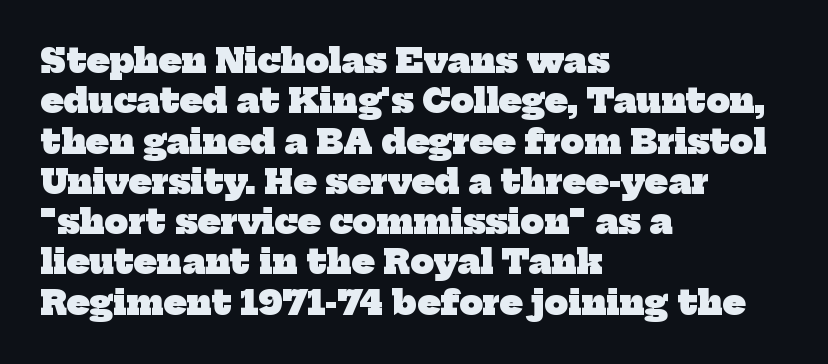
{"serif": "yes", "bold": "yes", "weight": "heavy", "width": "normal", "stroke_contrast": "low", "x_height": "medium", "monospaced": "no", "underline": "no", "align": "left", "line_spacing_ratio": 1.22, "letter_spacing": "normal", "letter_spacing_em": 0.0, "glyph_px": 33}
